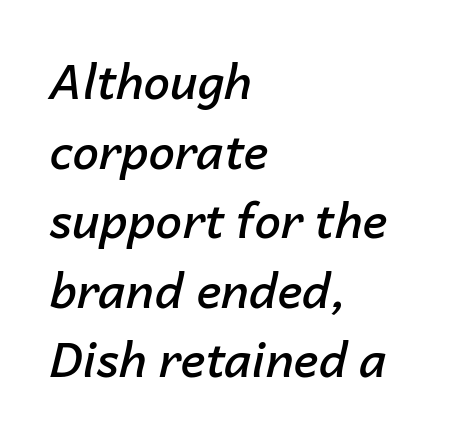
Q: Is the text bold? A: Semi-bold.
Q: Is the text italic (slanted)? A: Yes, it leans right by about 14 degrees.
Q: Is the text underlined? A: No.
Q: How is the paragraph aligned? A: Left-aligned.
Q: Is the spacing between letters normal or unusually wide? A: Normal.
Q: Is the spacing between lines tight, normal or loose? A: Normal.
Q: Width (condensed, normal, or wide)? A: Normal.
Q: Stroke contrast? A: Low.
Q: x-height? A: Medium.
Q: Monospaced? A: No.
